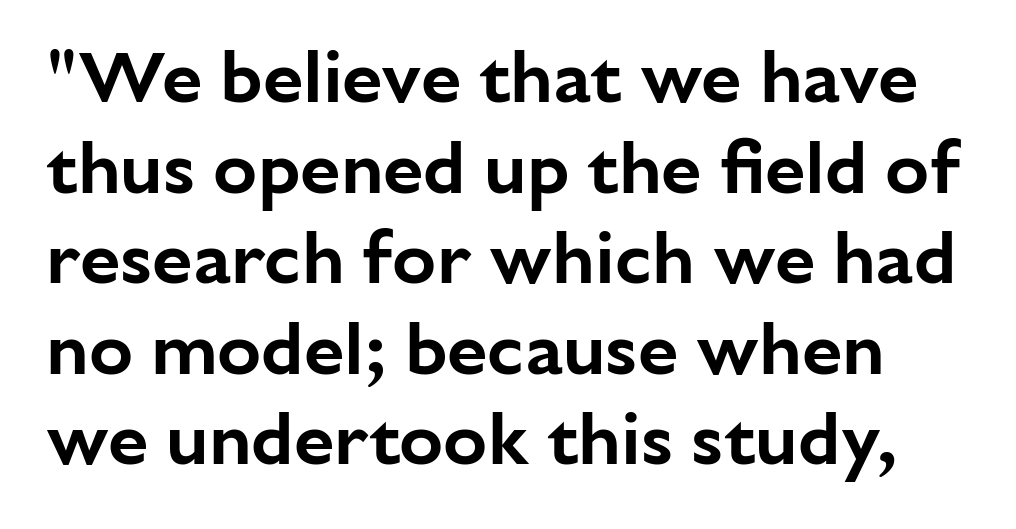
Q: Is the text italic (slanted)? A: No, it is upright.
Q: Is the typeface a serif or a sans-serif typeface? A: Sans-serif.
Q: Is the text underlined? A: No.
Q: Is the spacing between letters normal or unusually wide? A: Normal.
Q: Width (condensed, normal, or wide)? A: Normal.
Q: Stroke contrast? A: Low.
Q: x-height? A: Medium.
Q: Monospaced? A: No.
